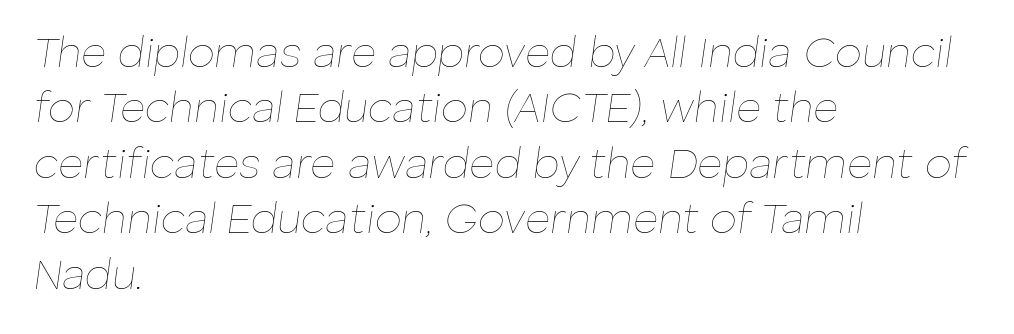
The image shows 43 px thin type, italic (leaning right); set left-aligned, normal line spacing (1.29x), normal letter spacing, not underlined; low stroke contrast and a medium x-height.
